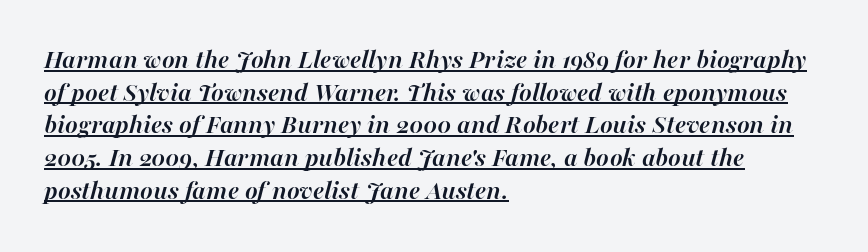
The image shows 27 px bold type, italic (leaning right); set left-aligned, line spacing 1.21x, normal letter spacing, underlined.
